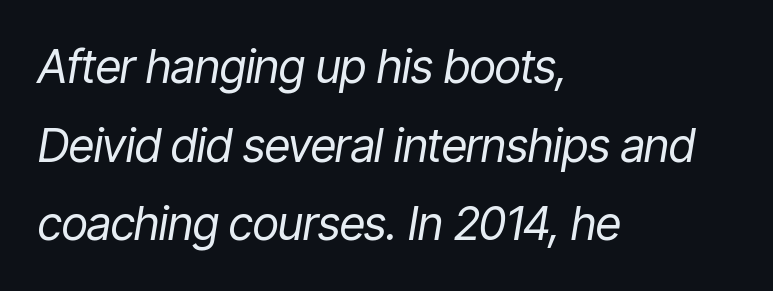
Q: Is the text bold? A: No.
Q: Is the text italic (slanted)? A: Yes, it leans right by about 9 degrees.
Q: Is the text underlined? A: No.
Q: How is the paragraph aligned? A: Left-aligned.
Q: Is the spacing between letters normal or unusually wide? A: Normal.
Q: Width (condensed, normal, or wide)? A: Condensed.
Q: Stroke contrast? A: Low.
Q: x-height? A: Medium.
Q: Monospaced? A: No.
